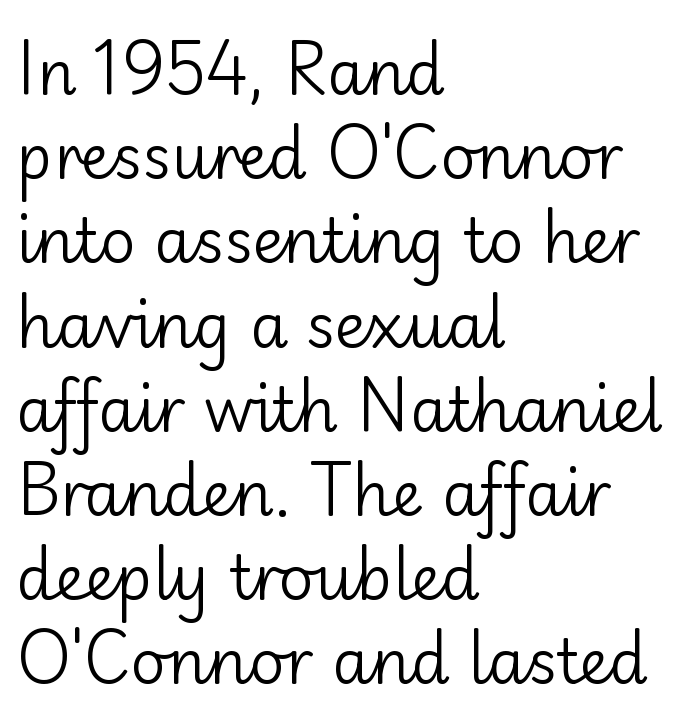
Q: Is the text bold? A: No.
Q: Is the text italic (slanted)? A: No, it is upright.
Q: Is the typeface a serif or a sans-serif typeface? A: Sans-serif.
Q: Is the text underlined? A: No.
Q: How is the paragraph aligned? A: Left-aligned.
Q: Is the spacing between letters normal or unusually wide? A: Normal.
Q: Is the spacing between lines tight, normal or loose? A: Normal.
Q: Width (condensed, normal, or wide)? A: Normal.
Q: Stroke contrast? A: Low.
Q: x-height? A: Small.
Q: Monospaced? A: No.
